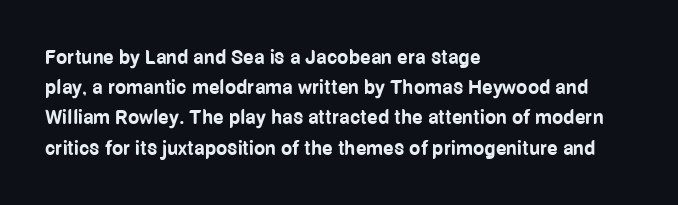
{"italic": "no", "bold": "yes", "underline": "no", "align": "left", "line_spacing": "normal", "line_spacing_ratio": 1.51, "letter_spacing": "normal", "letter_spacing_em": 0.0, "glyph_px": 20}
